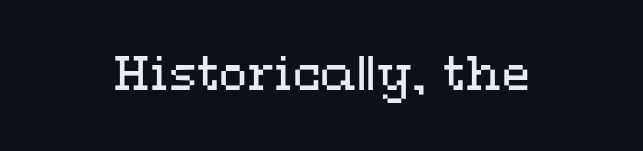
{"italic": "no", "bold": "no", "weight": "regular", "width": "wide", "stroke_contrast": "medium", "x_height": "medium", "monospaced": "no", "underline": "no", "letter_spacing": "normal", "letter_spacing_em": 0.0, "glyph_px": 46}
